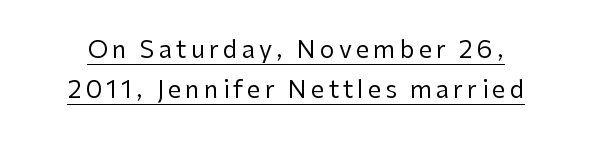
No extra ink here — the face is not bold. The axis of the letterforms is exactly vertical. What's the leading like? Ordinary, nothing unusual. Somebody hit Ctrl+U on this one — the words are underlined. Where is the straight margin? There isn't one; the lines are centered.
